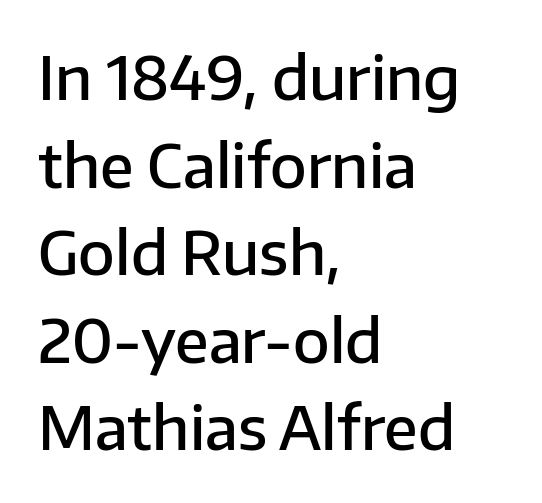
Unlike italic type, these characters show no tilt at all. Examine the stroke ends and you'll find no serifs. Honestly, there is no underline to notice here at all. The compositor pushed each line to the left boundary. The type is set solid horizontally, with unmodified tracking. Note the varied advance widths — an 'i' is clearly narrower than an 'm'.
